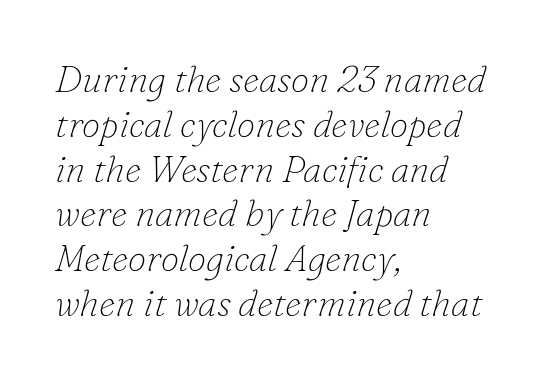
{"serif": "yes", "italic": "yes", "lean": "right", "slant_degrees": 16, "bold": "no", "weight": "thin", "width": "normal", "stroke_contrast": "low", "x_height": "small", "monospaced": "no", "underline": "no", "align": "left", "line_spacing_ratio": 1.21, "letter_spacing": "normal", "letter_spacing_em": 0.0, "glyph_px": 37}
